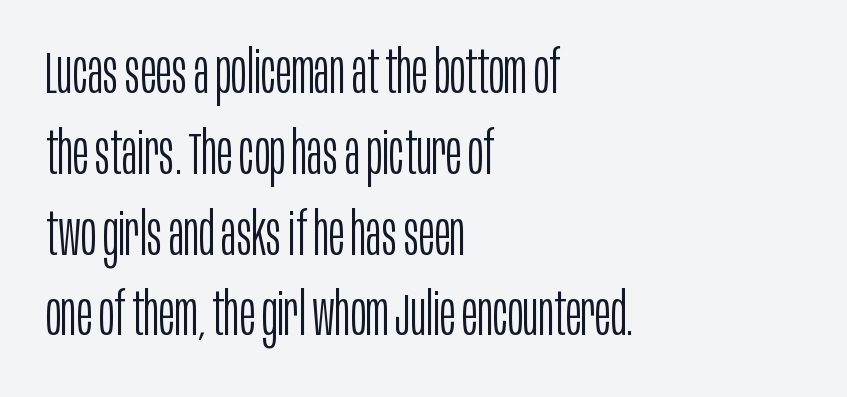
The image shows 59 px light, condensed sans-serif type, upright; set left-aligned, normal line spacing (1.37x), normal letter spacing, not underlined; low stroke contrast and a large x-height.
